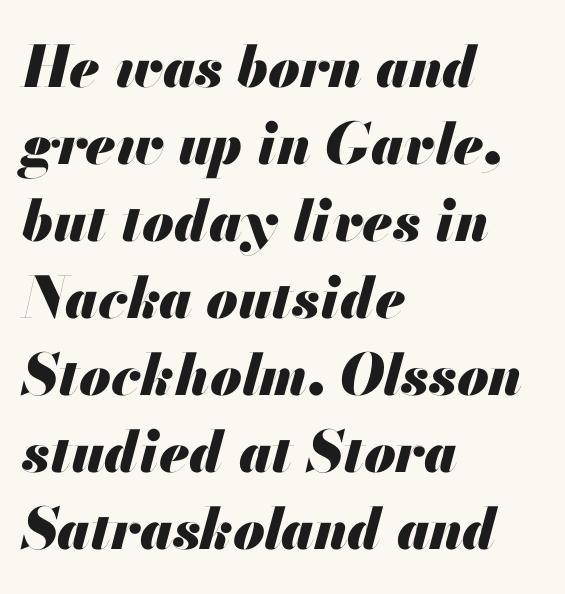
The image shows 57 px heavy type, italic (leaning right); set left-aligned, normal line spacing (1.35x), normal letter spacing, not underlined; medium stroke contrast and a small x-height.
